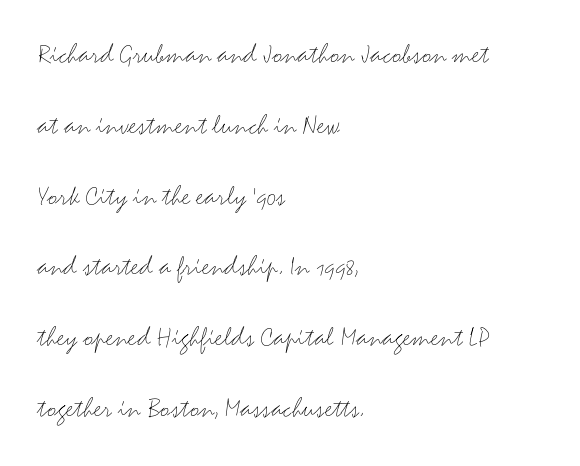
The image shows 29 px light, wide sans-serif type; set left-aligned, loose line spacing (2.44x), normal letter spacing, not underlined; medium stroke contrast and a small x-height.
